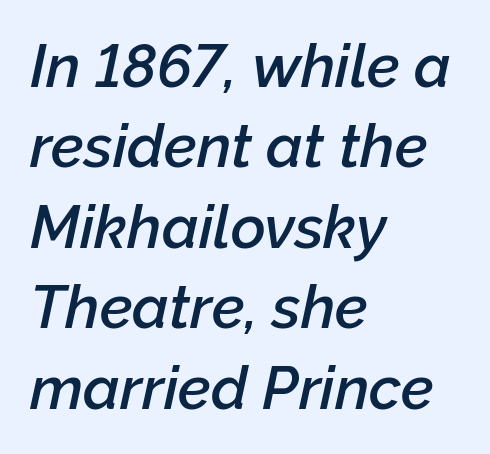
{"italic": "yes", "lean": "right", "slant_degrees": 12, "bold": "semi", "weight": "semibold", "width": "normal", "stroke_contrast": "low", "x_height": "medium", "monospaced": "no", "underline": "no", "align": "left", "line_spacing": "normal", "line_spacing_ratio": 1.34, "letter_spacing": "normal", "letter_spacing_em": 0.0, "glyph_px": 60}
